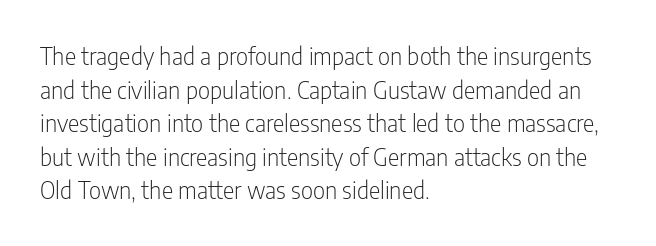
Q: Is the text bold? A: No.
Q: Is the text italic (slanted)? A: No, it is upright.
Q: Is the text underlined? A: No.
Q: How is the paragraph aligned? A: Left-aligned.
Q: Is the spacing between letters normal or unusually wide? A: Normal.
Q: Is the spacing between lines tight, normal or loose? A: Normal.
